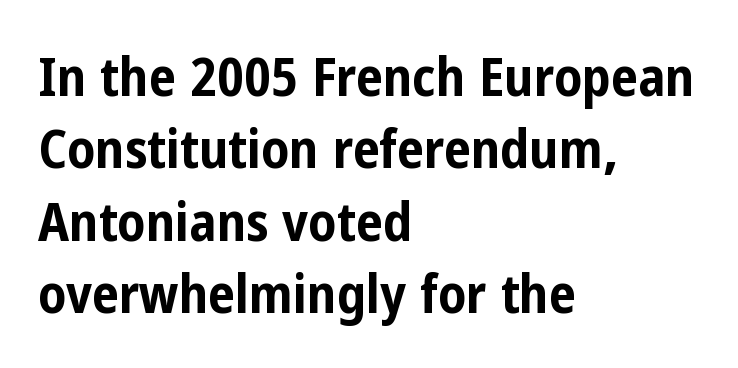
What stands out about the letter spacing? Nothing — it is the standard amount. What's the leading like? Ordinary, nothing unusual. The space beneath each line is pristine and unruled. Tall strokes in this sample are plumb rather than angled.
